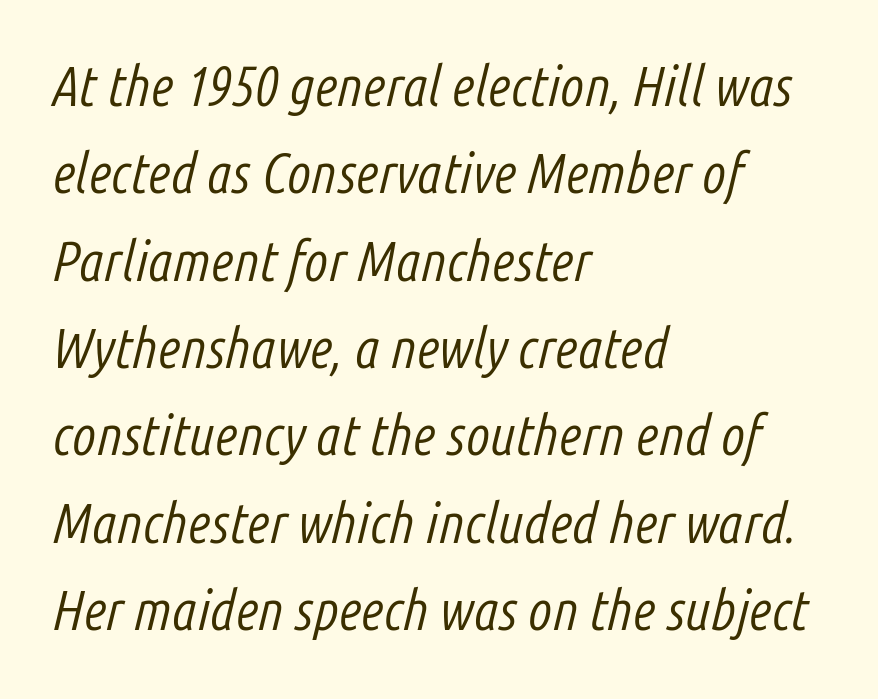
{"italic": "yes", "lean": "right", "slant_degrees": 14, "bold": "no", "weight": "light", "width": "condensed", "stroke_contrast": "low", "x_height": "medium", "monospaced": "no", "underline": "no", "align": "left", "line_spacing": "normal", "line_spacing_ratio": 1.56, "letter_spacing": "normal", "letter_spacing_em": 0.0, "glyph_px": 56}
